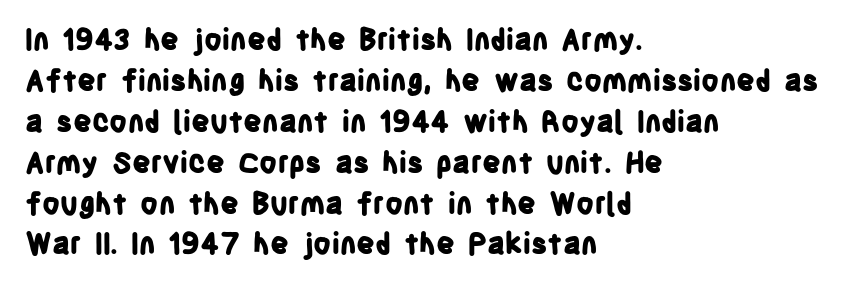
{"serif": "no", "italic": "no", "bold": "yes", "weight": "bold", "width": "condensed", "stroke_contrast": "low", "x_height": "large", "monospaced": "no", "underline": "no", "align": "left", "line_spacing": "normal", "line_spacing_ratio": 1.41, "letter_spacing": "normal", "letter_spacing_em": 0.0, "glyph_px": 29}
